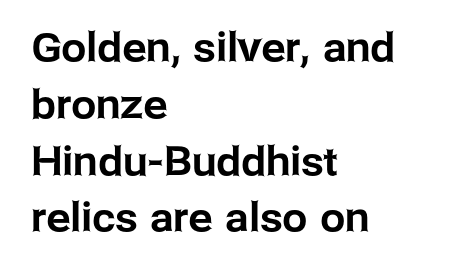
Q: Is the text italic (slanted)? A: No, it is upright.
Q: Is the typeface a serif or a sans-serif typeface? A: Sans-serif.
Q: Is the text underlined? A: No.
Q: How is the paragraph aligned? A: Left-aligned.
Q: Is the spacing between letters normal or unusually wide? A: Normal.
Q: Is the spacing between lines tight, normal or loose? A: Normal.
Q: Width (condensed, normal, or wide)? A: Normal.
Q: Stroke contrast? A: Low.
Q: x-height? A: Medium.
Q: Monospaced? A: No.
